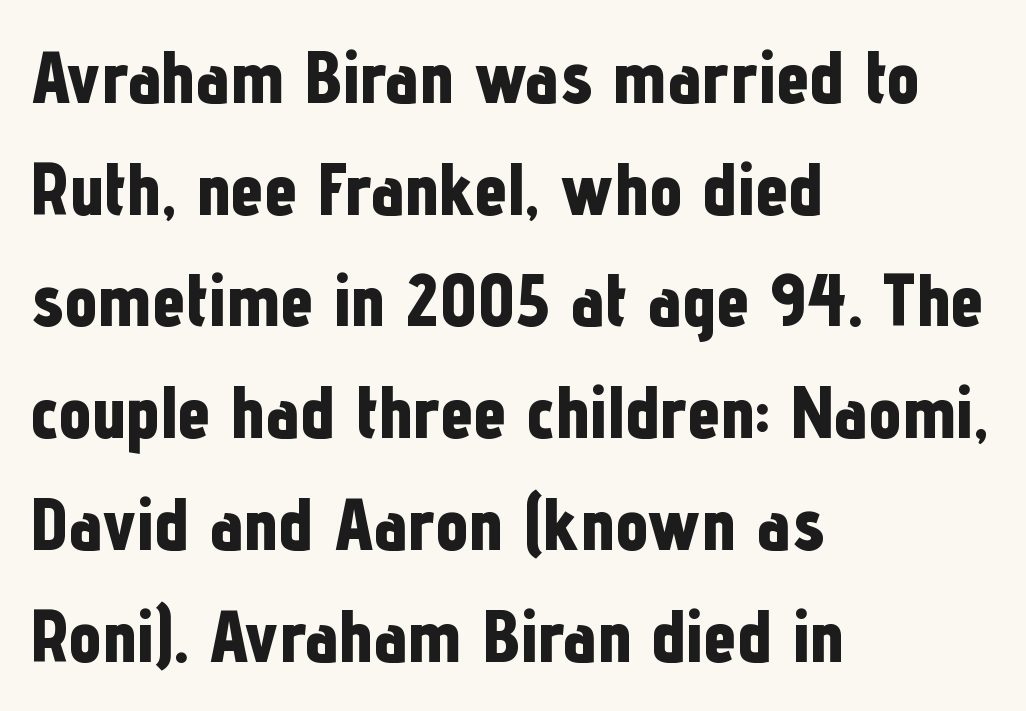
{"serif": "no", "italic": "no", "bold": "yes", "weight": "bold", "width": "condensed", "stroke_contrast": "low", "x_height": "medium", "monospaced": "no", "underline": "no", "align": "left", "line_spacing": "normal", "line_spacing_ratio": 1.51, "letter_spacing": "normal", "letter_spacing_em": 0.0, "glyph_px": 74}
